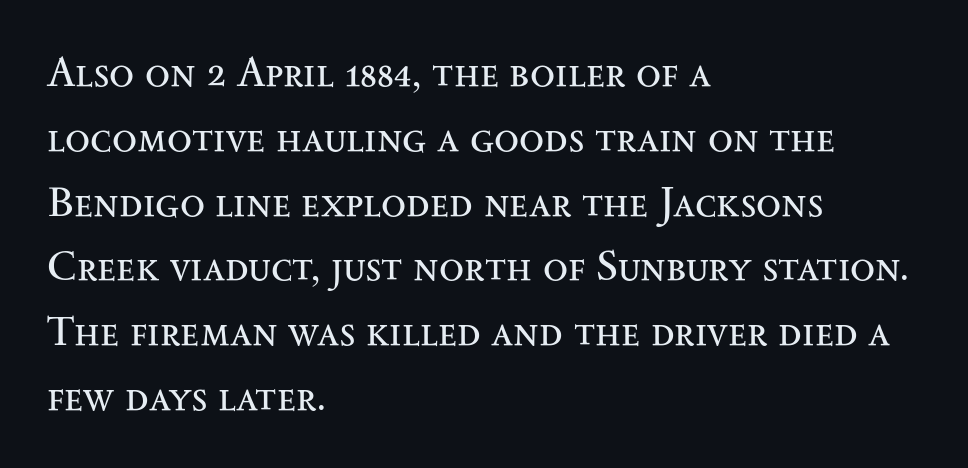
Q: Is the text bold? A: No.
Q: Is the text italic (slanted)? A: No, it is upright.
Q: Is the typeface a serif or a sans-serif typeface? A: Serif.
Q: Is the text underlined? A: No.
Q: How is the paragraph aligned? A: Left-aligned.
Q: Is the spacing between letters normal or unusually wide? A: Normal.
Q: Is the spacing between lines tight, normal or loose? A: Normal.
Q: Width (condensed, normal, or wide)? A: Wide.
Q: Stroke contrast? A: Medium.
Q: x-height? A: Small.
Q: Monospaced? A: No.
